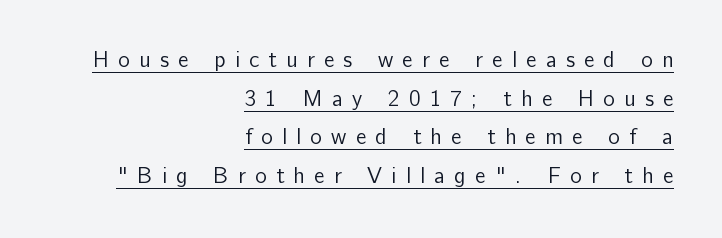
Short and long lines alike share a common ending point at right. What decoration does the sample have? An underline. This rendering widens character spacing well past its baseline value. Designer's note — italics off, roman on.
